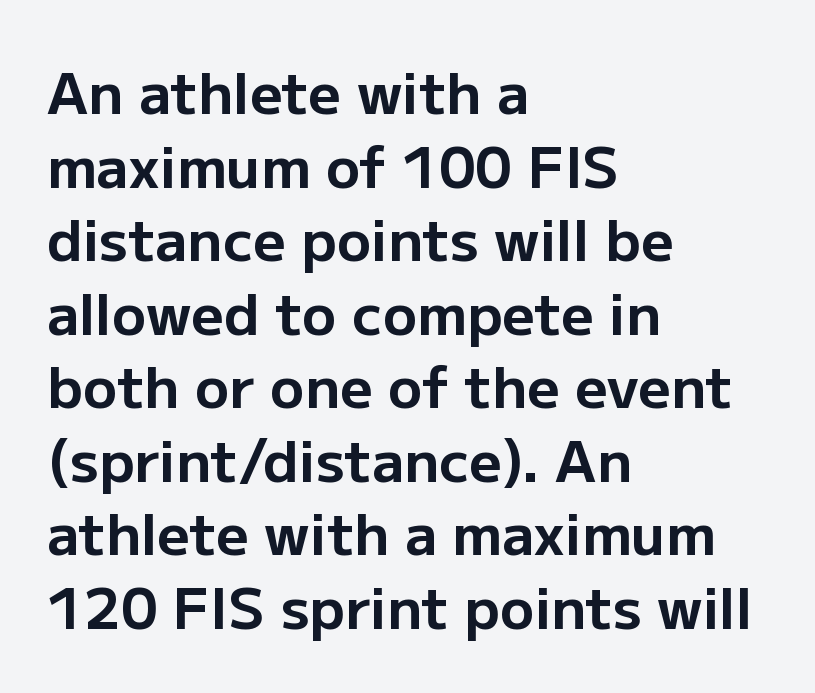
The image shows 57 px bold sans-serif type, upright; set left-aligned, normal line spacing (1.29x), normal letter spacing, not underlined; low stroke contrast and a medium x-height.
